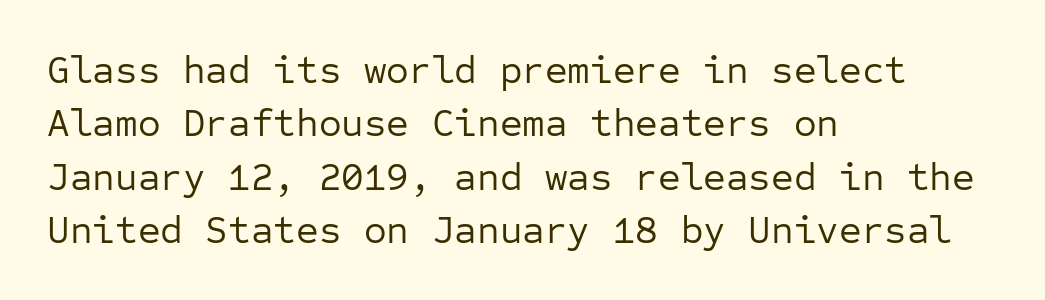
{"serif": "no", "italic": "no", "bold": "no", "weight": "regular", "width": "normal", "stroke_contrast": "low", "x_height": "medium", "monospaced": "yes", "underline": "no", "align": "left", "line_spacing": "normal", "line_spacing_ratio": 1.37, "letter_spacing": "normal", "letter_spacing_em": 0.0, "glyph_px": 39}
